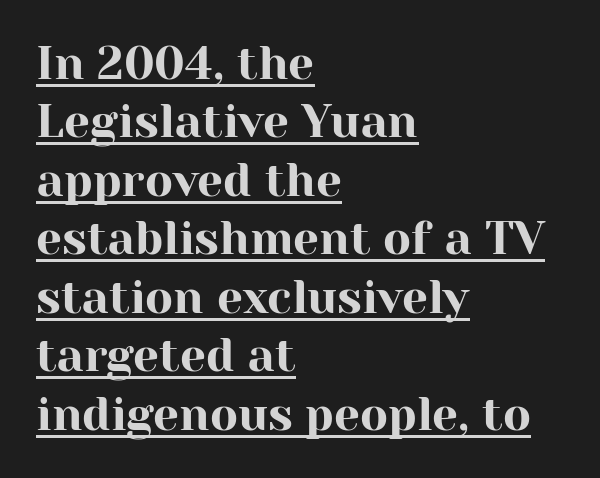
The image shows 46 px serif type, upright; set left-aligned, normal line spacing (1.27x), normal letter spacing, underlined; high stroke contrast and a medium x-height.
